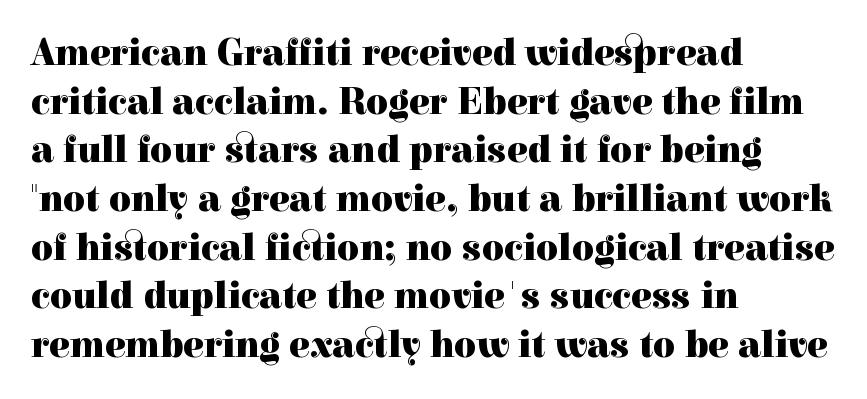
Q: Is the text bold? A: Yes.
Q: Is the text italic (slanted)? A: No, it is upright.
Q: Is the typeface a serif or a sans-serif typeface? A: Serif.
Q: Is the text underlined? A: No.
Q: How is the paragraph aligned? A: Left-aligned.
Q: Is the spacing between letters normal or unusually wide? A: Normal.
Q: Is the spacing between lines tight, normal or loose? A: Normal.
Q: Width (condensed, normal, or wide)? A: Normal.
Q: x-height? A: Medium.
Q: Monospaced? A: No.
